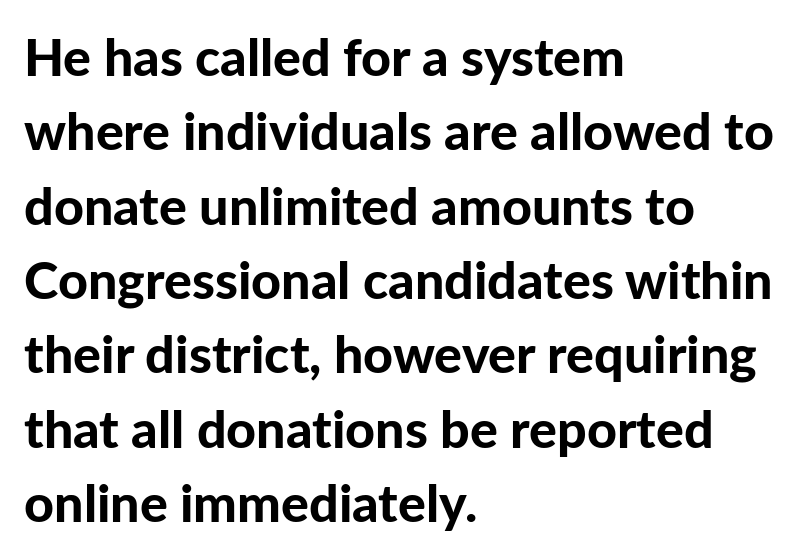
{"serif": "no", "italic": "no", "bold": "yes", "weight": "bold", "width": "normal", "stroke_contrast": "low", "x_height": "medium", "monospaced": "no", "underline": "no", "align": "left", "line_spacing": "normal", "line_spacing_ratio": 1.43, "letter_spacing": "normal", "letter_spacing_em": 0.0, "glyph_px": 52}
